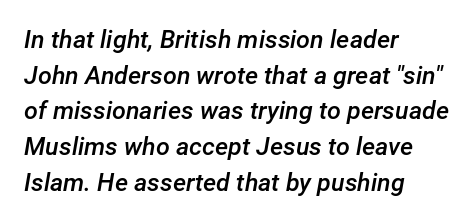
{"italic": "yes", "lean": "right", "slant_degrees": 12, "bold": "semi", "underline": "no", "align": "left", "line_spacing": "normal", "line_spacing_ratio": 1.43, "letter_spacing": "normal", "letter_spacing_em": 0.0, "glyph_px": 25}
